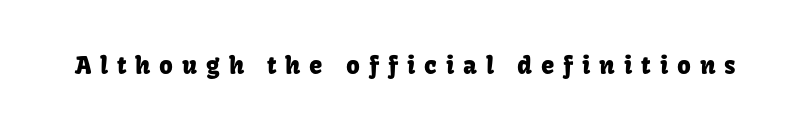
The image shows 24 px text type, upright; set unusually wide letter spacing (+0.37 em), not underlined.
